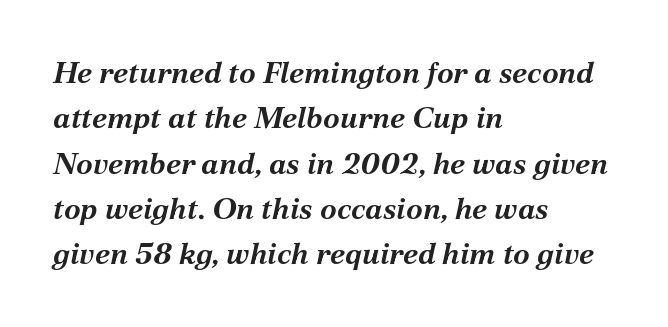
Q: Is the text bold? A: Yes.
Q: Is the text italic (slanted)? A: Yes, it leans right by about 12 degrees.
Q: Is the text underlined? A: No.
Q: How is the paragraph aligned? A: Left-aligned.
Q: Is the spacing between letters normal or unusually wide? A: Normal.
Q: Is the spacing between lines tight, normal or loose? A: Normal.
Q: Width (condensed, normal, or wide)? A: Normal.
Q: Stroke contrast? A: Medium.
Q: x-height? A: Medium.
Q: Monospaced? A: No.
